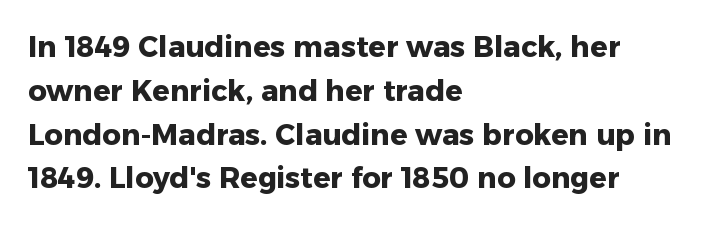
{"serif": "no", "italic": "no", "bold": "yes", "weight": "heavy", "width": "normal", "stroke_contrast": "low", "x_height": "medium", "monospaced": "no", "underline": "no", "align": "left", "line_spacing": "normal", "line_spacing_ratio": 1.51, "letter_spacing": "normal", "letter_spacing_em": 0.0, "glyph_px": 29}
